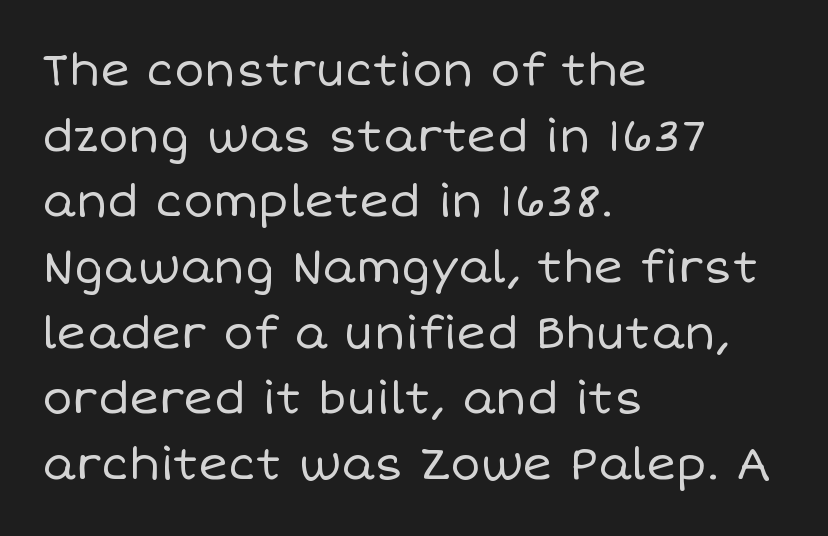
Q: Is the text bold? A: No.
Q: Is the text italic (slanted)? A: No, it is upright.
Q: Is the text underlined? A: No.
Q: How is the paragraph aligned? A: Left-aligned.
Q: Is the spacing between letters normal or unusually wide? A: Normal.
Q: Is the spacing between lines tight, normal or loose? A: Normal.
Q: Width (condensed, normal, or wide)? A: Normal.
Q: Stroke contrast? A: Low.
Q: x-height? A: Large.
Q: Monospaced? A: No.
